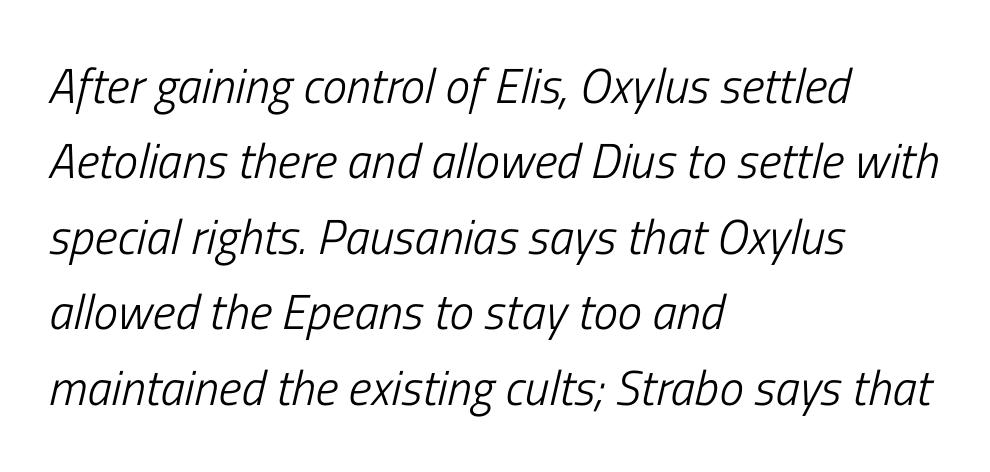
Q: Is the text bold? A: No.
Q: Is the text italic (slanted)? A: Yes, it leans right by about 13 degrees.
Q: Is the text underlined? A: No.
Q: How is the paragraph aligned? A: Left-aligned.
Q: Is the spacing between letters normal or unusually wide? A: Normal.
Q: Is the spacing between lines tight, normal or loose? A: Normal.
Q: Width (condensed, normal, or wide)? A: Condensed.
Q: Stroke contrast? A: Low.
Q: x-height? A: Medium.
Q: Monospaced? A: No.
